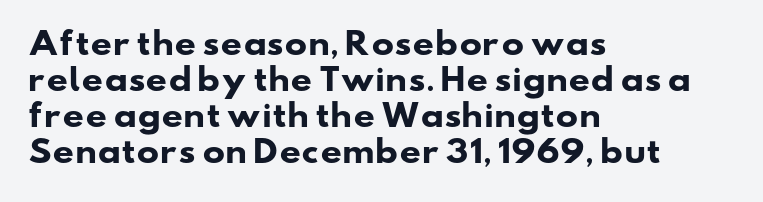
The image shows 30 px heavy, wide sans-serif type; set left-aligned, line spacing 1.2x, normal letter spacing, not underlined; low stroke contrast and a small x-height.
